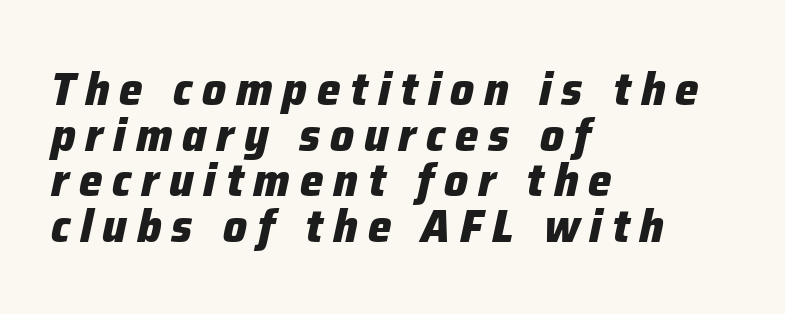
The image shows 47 px heavy type, italic (leaning right); set left-aligned, tight line spacing (0.97x), unusually wide letter spacing (+0.21 em), not underlined; low stroke contrast and a medium x-height.
